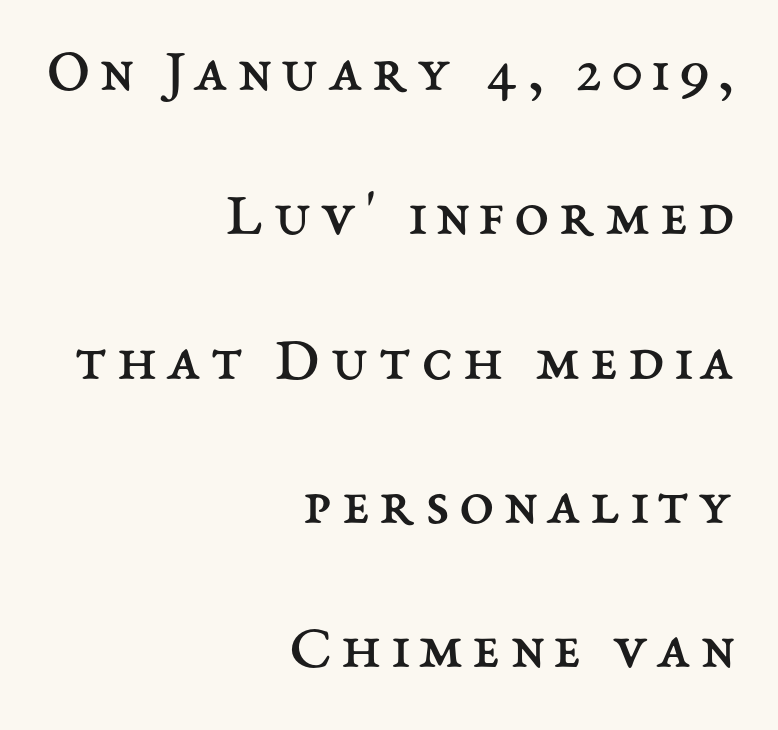
Q: Is the text bold? A: No.
Q: Is the text italic (slanted)? A: No, it is upright.
Q: Is the text underlined? A: No.
Q: How is the paragraph aligned? A: Right-aligned.
Q: Is the spacing between lines tight, normal or loose? A: Loose.
Q: Width (condensed, normal, or wide)? A: Normal.
Q: Stroke contrast? A: Medium.
Q: x-height? A: Medium.
Q: Monospaced? A: No.
